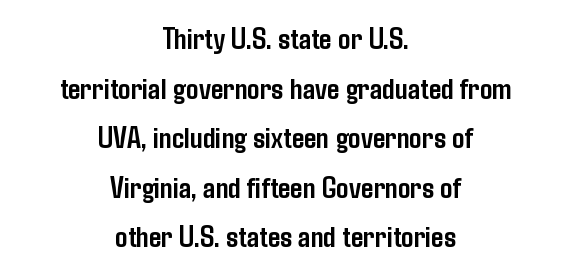
Q: Is the text bold? A: Yes.
Q: Is the text italic (slanted)? A: No, it is upright.
Q: Is the typeface a serif or a sans-serif typeface? A: Sans-serif.
Q: Is the text underlined? A: No.
Q: How is the paragraph aligned? A: Centered.
Q: Is the spacing between letters normal or unusually wide? A: Normal.
Q: Is the spacing between lines tight, normal or loose? A: Normal.
Q: Width (condensed, normal, or wide)? A: Condensed.
Q: Stroke contrast? A: Low.
Q: x-height? A: Medium.
Q: Monospaced? A: No.
